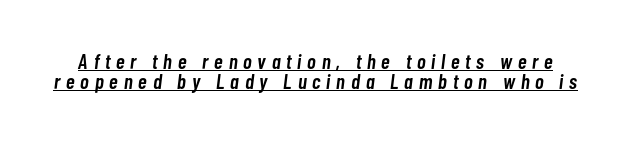
{"italic": "yes", "lean": "right", "slant_degrees": 7, "bold": "semi", "underline": "yes", "line_spacing": "tight", "line_spacing_ratio": 0.96, "letter_spacing": "wide", "letter_spacing_em": 0.28, "glyph_px": 21}
